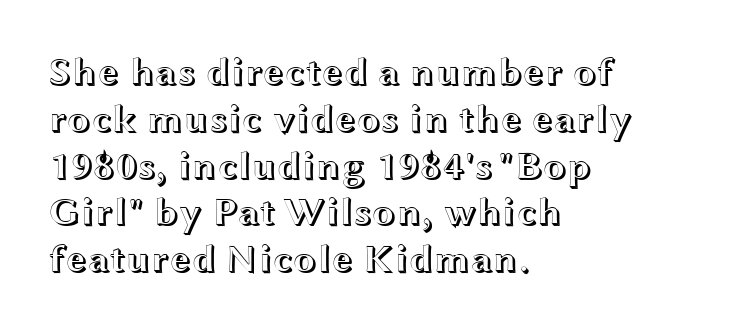
Q: Is the text italic (slanted)? A: No, it is upright.
Q: Is the text underlined? A: No.
Q: How is the paragraph aligned? A: Left-aligned.
Q: Is the spacing between letters normal or unusually wide? A: Normal.
Q: Width (condensed, normal, or wide)? A: Wide.
Q: x-height? A: Medium.
Q: Monospaced? A: No.
